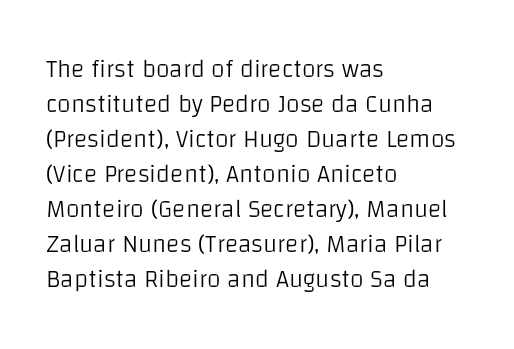
The image shows 25 px text type, upright; set left-aligned, normal line spacing (1.4x), normal letter spacing, not underlined.
